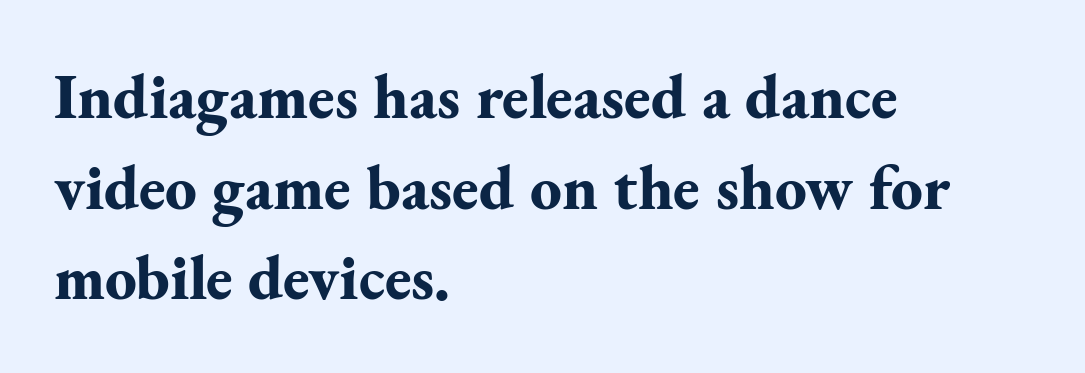
The image shows 63 px bold serif type, upright; set left-aligned, normal line spacing (1.44x), normal letter spacing, not underlined; medium stroke contrast and a small x-height.
